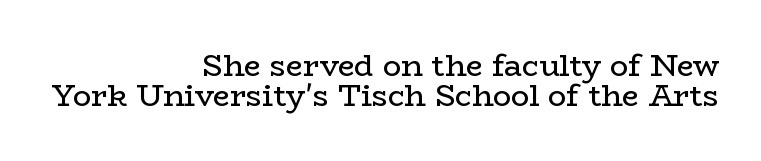
The image shows 30 px regular-weight, wide serif type, upright; set right-aligned, tight line spacing (1.0x), normal letter spacing, not underlined; low stroke contrast and a medium x-height.
